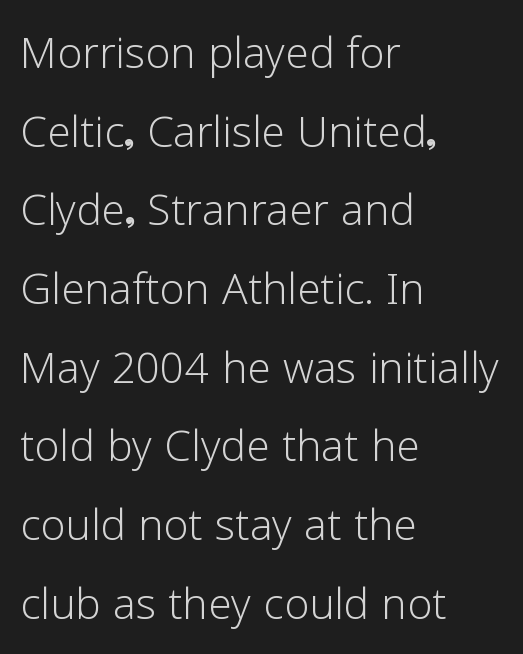
This sample has the flowing, uneven cadence of proportional lettering. The font's upright variant was chosen for this text. Characters follow at the spacing the type designer built in. Is the stroke heavy? The answer is a plain regular-or-lighter. The passage shown is typeset with a sans-serif family. Underline: absent.
